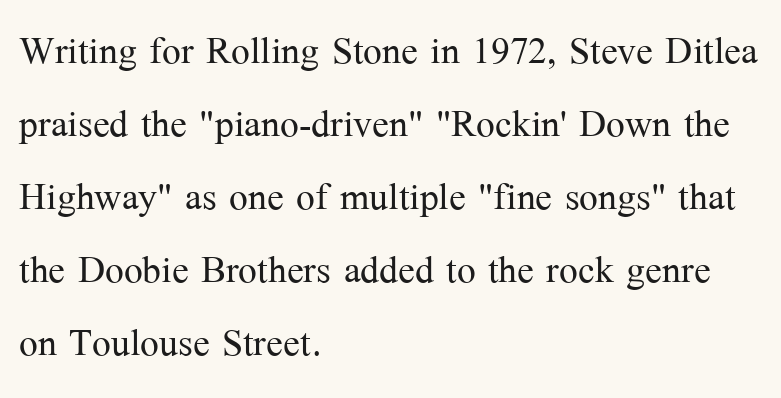
The image shows 50 px light serif type, upright; set left-aligned, normal line spacing (1.46x), normal letter spacing, not underlined; medium stroke contrast and a medium x-height.
